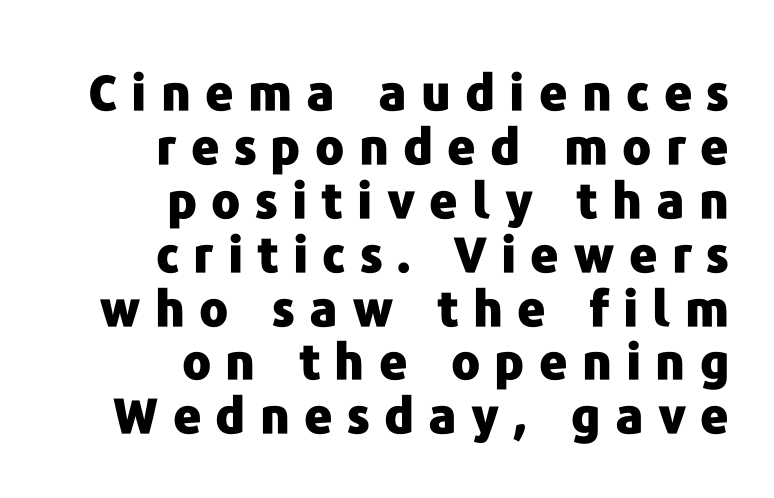
The image shows 49 px heavy sans-serif type, upright; set right-aligned, tight line spacing (1.1x), unusually wide letter spacing (+0.29 em), not underlined; low stroke contrast and a medium x-height.
